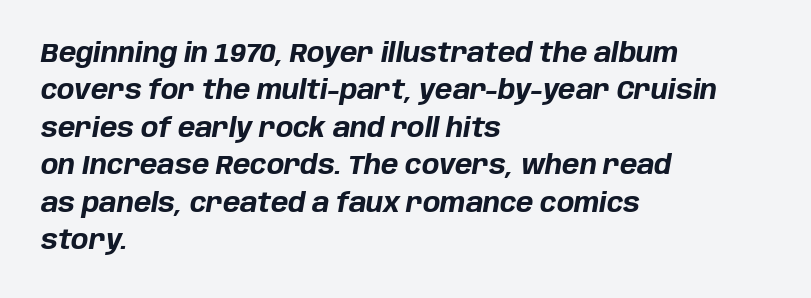
Q: Is the text bold? A: Yes.
Q: Is the text italic (slanted)? A: Yes, it leans right by about 10 degrees.
Q: Is the text underlined? A: No.
Q: How is the paragraph aligned? A: Left-aligned.
Q: Is the spacing between letters normal or unusually wide? A: Normal.
Q: Is the spacing between lines tight, normal or loose? A: Normal.
